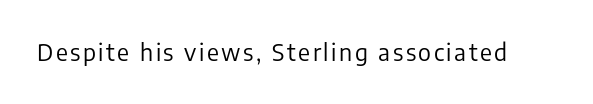
Honestly, there is no underline to notice here at all. This is roman type, the default non-slanted kind. Weight: not bold — regular or lighter.
